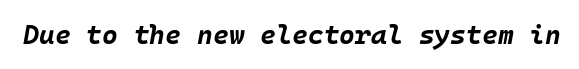
Q: Is the text bold? A: Yes.
Q: Is the text italic (slanted)? A: Yes, it leans right by about 10 degrees.
Q: Is the text underlined? A: No.
Q: Is the spacing between letters normal or unusually wide? A: Normal.
